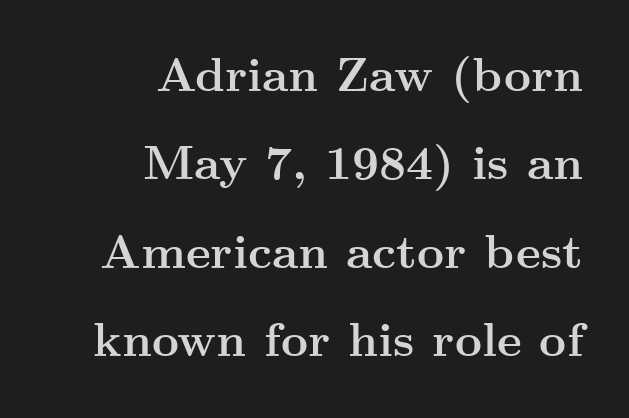
These lines stack with their right ends in a neat column. The rendering uses natural spacing where letterforms have individual widths. Is there any slant? The stems are plumb. Each word holds together tightly as a unit, with standard inter-letter gaps. The specimen omits any rule beneath the text block's lines. These lines carry a lot of weight — the face is fully bold.
